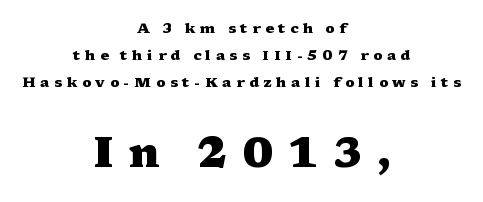
{"serif": "yes", "italic": "no", "bold": "yes", "weight": "heavy", "width": "wide", "stroke_contrast": "medium", "x_height": "medium", "monospaced": "no", "underline": "no", "align": "center", "line_spacing": "loose", "line_spacing_ratio": 1.92, "letter_spacing": "wide", "letter_spacing_em": 0.33, "larger_block": "second", "size_ratio": 3.0, "glyph_px": 42}
